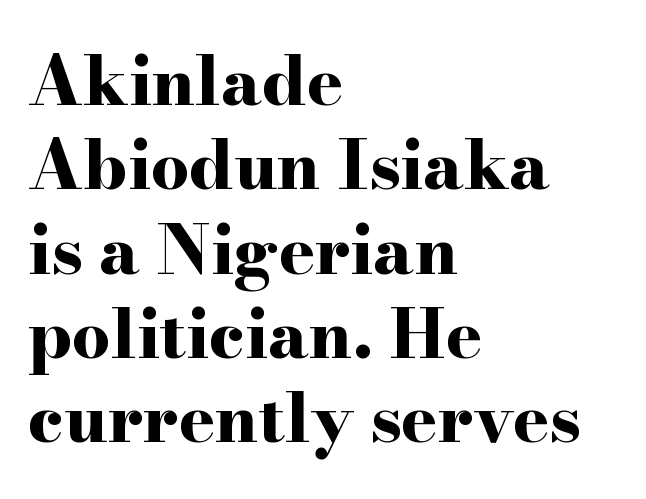
{"serif": "yes", "italic": "no", "bold": "yes", "weight": "bold", "width": "wide", "stroke_contrast": "high", "x_height": "small", "monospaced": "no", "underline": "no", "align": "left", "line_spacing_ratio": 1.24, "letter_spacing": "normal", "letter_spacing_em": 0.0, "glyph_px": 68}
